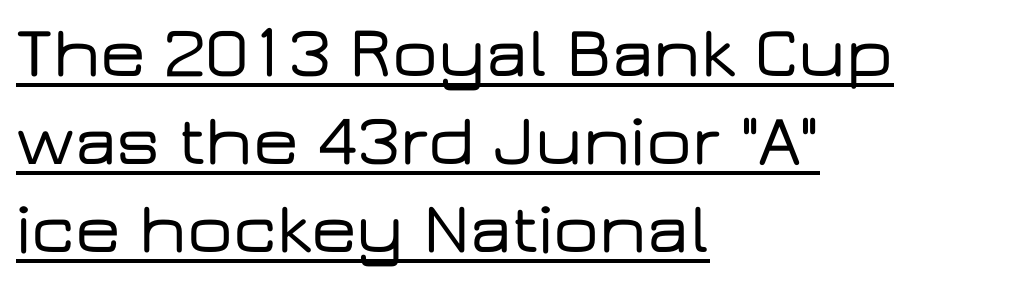
You can see a thin bar hugging the bottom of the glyphs. Does the copy run flush right? No — it runs flush left. The lettering holds an erect, upright posture throughout. Spacing verdict: proportional, widths tailored to each character. Compared with typical body copy, the letter spacing here is the same.
